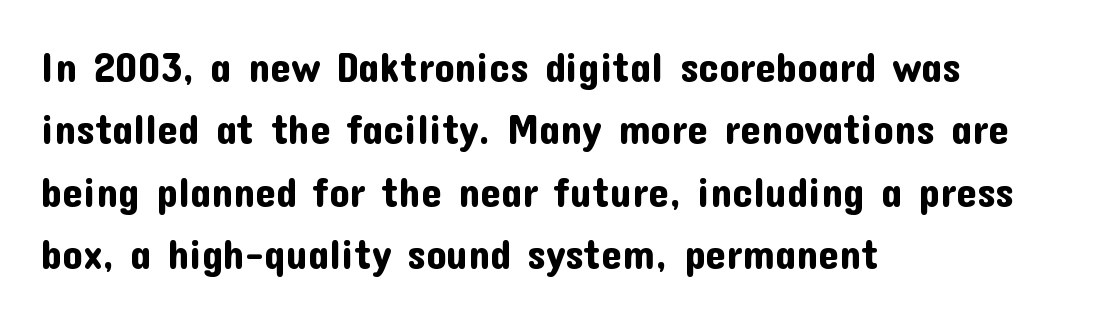
The image shows 41 px sans-serif type, upright; set left-aligned, normal line spacing (1.52x), normal letter spacing, not underlined; low stroke contrast and a medium x-height.
